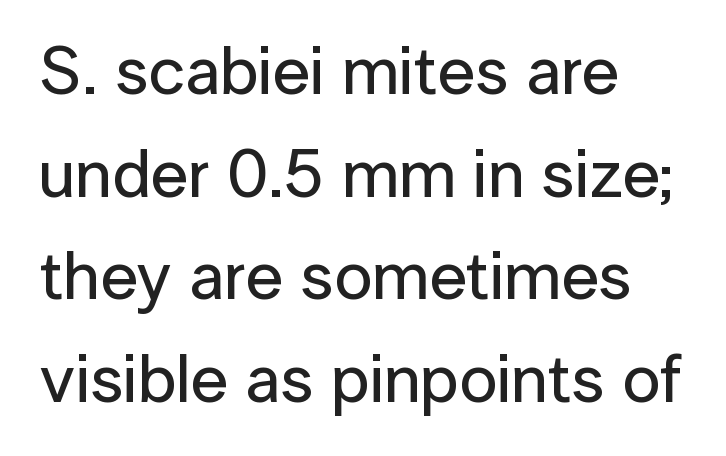
{"serif": "no", "italic": "no", "width": "normal", "stroke_contrast": "low", "x_height": "medium", "monospaced": "no", "underline": "no", "align": "left", "line_spacing": "normal", "line_spacing_ratio": 1.51, "letter_spacing": "normal", "letter_spacing_em": 0.0, "glyph_px": 68}
